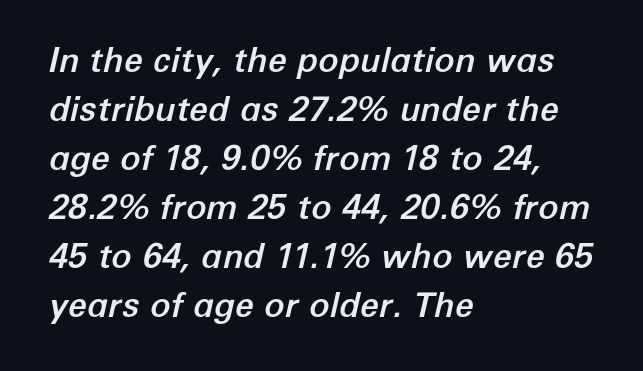
Q: Is the text italic (slanted)? A: Yes, it leans right by about 12 degrees.
Q: Is the text underlined? A: No.
Q: How is the paragraph aligned? A: Left-aligned.
Q: Is the spacing between letters normal or unusually wide? A: Normal.
Q: Is the spacing between lines tight, normal or loose? A: Normal.
Q: Width (condensed, normal, or wide)? A: Normal.
Q: Stroke contrast? A: Low.
Q: x-height? A: Medium.
Q: Monospaced? A: No.
